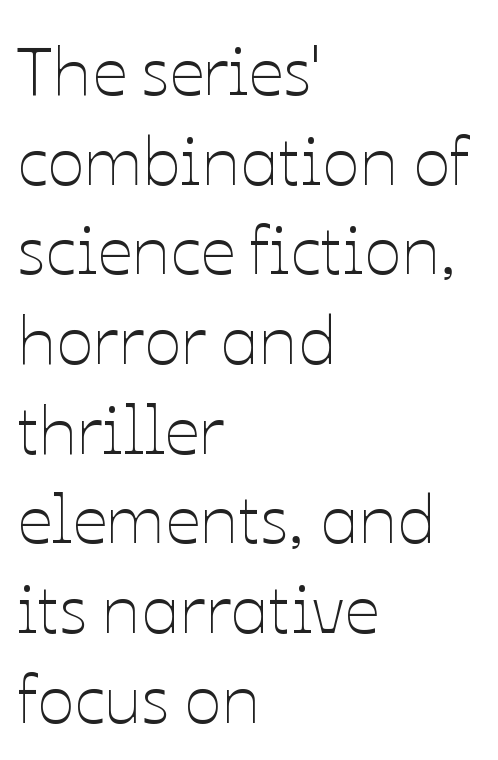
Q: Is the text bold? A: No.
Q: Is the text italic (slanted)? A: No, it is upright.
Q: Is the text underlined? A: No.
Q: How is the paragraph aligned? A: Left-aligned.
Q: Is the spacing between letters normal or unusually wide? A: Normal.
Q: Is the spacing between lines tight, normal or loose? A: Normal.
Q: Width (condensed, normal, or wide)? A: Normal.
Q: Stroke contrast? A: Low.
Q: x-height? A: Medium.
Q: Monospaced? A: No.
